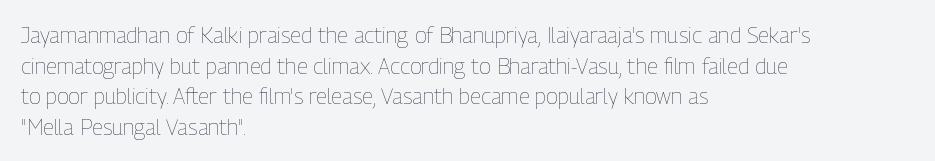
Q: Is the text bold? A: No.
Q: Is the text italic (slanted)? A: No, it is upright.
Q: Is the text underlined? A: No.
Q: How is the paragraph aligned? A: Left-aligned.
Q: Is the spacing between letters normal or unusually wide? A: Normal.
Q: Is the spacing between lines tight, normal or loose? A: Normal.
